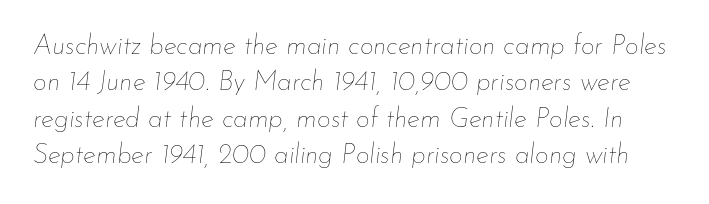
Weight: not bold — regular or lighter. Students, observe: this is what conventionally led text looks like. A typesetter would call this zero additional tracking. The glyphs look as if they've been sheared to an angle. Decoration check: the copy has no underline.
